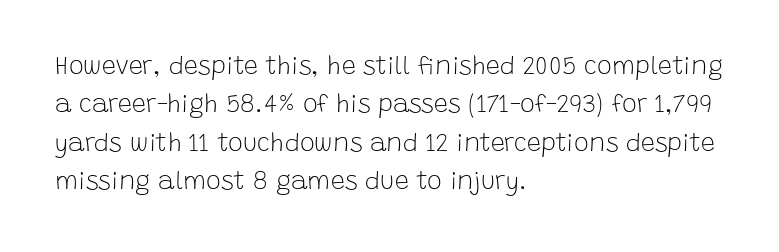
{"italic": "no", "bold": "no", "underline": "no", "align": "left", "line_spacing": "normal", "line_spacing_ratio": 1.54, "letter_spacing": "normal", "letter_spacing_em": 0.0, "glyph_px": 25}
